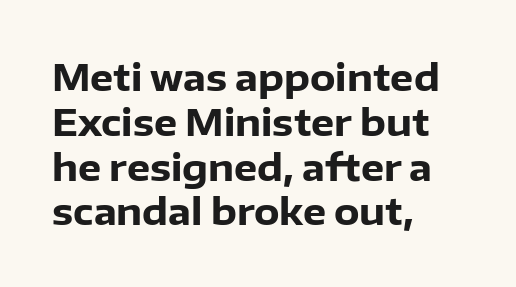
The image shows 37 px heavy sans-serif type, upright; set left-aligned, line spacing 1.21x, normal letter spacing, not underlined; low stroke contrast and a medium x-height.
